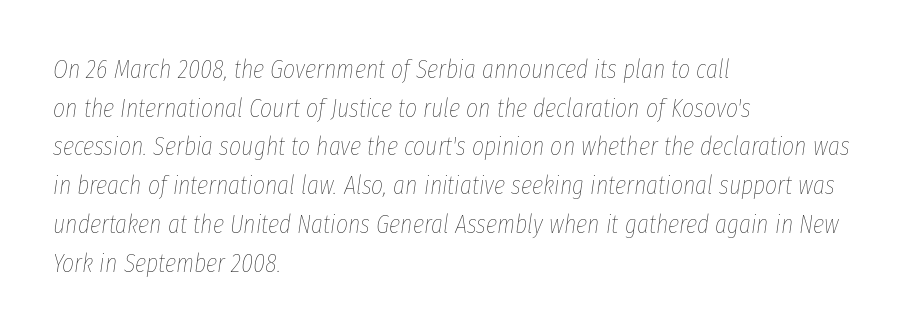
Standard letterfit; no display-style spreading of the glyphs. Regular leading. The passage shown leans; its letterforms are oblique. Weight: regular or lighter. The compositor pushed each line to the left boundary.
